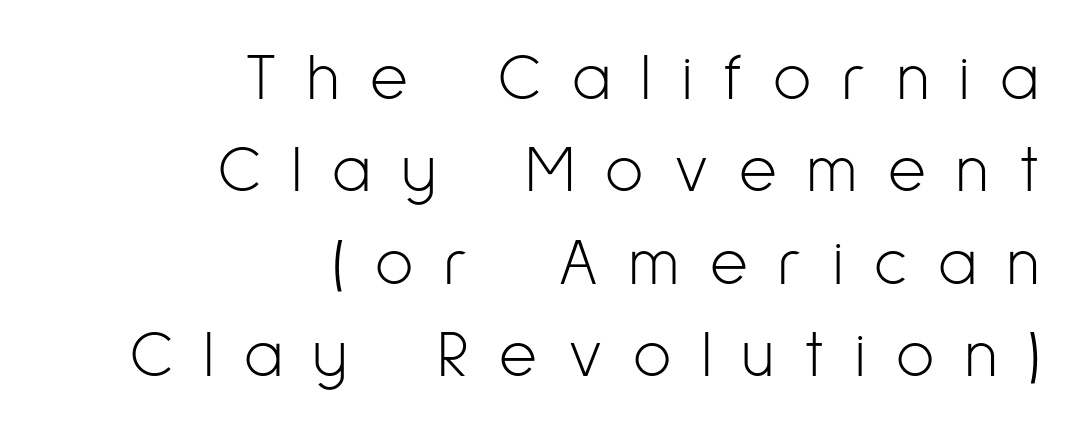
Do the characters align in a grid? No, the font is proportional. The letters carry no serifs — their stems end cleanly without finishing strokes. Look at the tracking — it's clearly loosened, letters drifting apart. Tall strokes in this sample are plumb rather than angled. Descenders are the only things crossing below the line. Successive baselines arrive at the customary interval.
